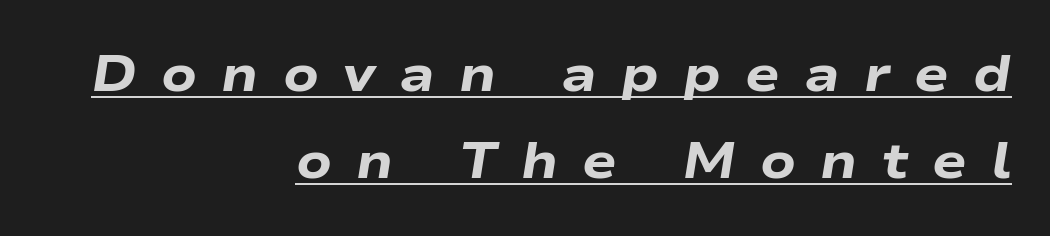
The image shows 51 px heavy, wide type, italic (leaning right); set right-aligned, line spacing 1.71x, unusually wide letter spacing (+0.47 em), underlined; low stroke contrast and a medium x-height.
